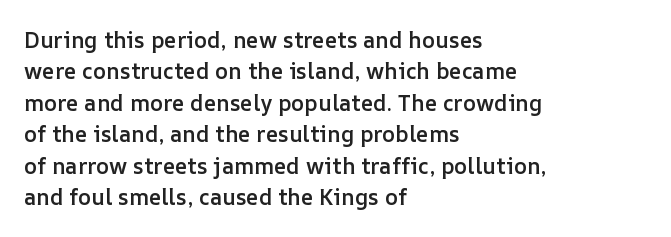
Q: Is the text bold? A: Semi-bold.
Q: Is the text italic (slanted)? A: No, it is upright.
Q: Is the text underlined? A: No.
Q: How is the paragraph aligned? A: Left-aligned.
Q: Is the spacing between letters normal or unusually wide? A: Normal.
Q: Is the spacing between lines tight, normal or loose? A: Normal.
